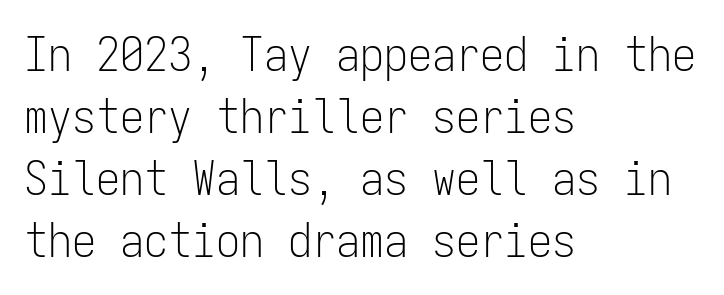
The type family on display is of the sans-serif kind. Compared with typical body copy, the letter spacing here is the same. Decoration check: the copy has no underline. This sample uses an upright cut, with every glyph sitting square on the baseline.
